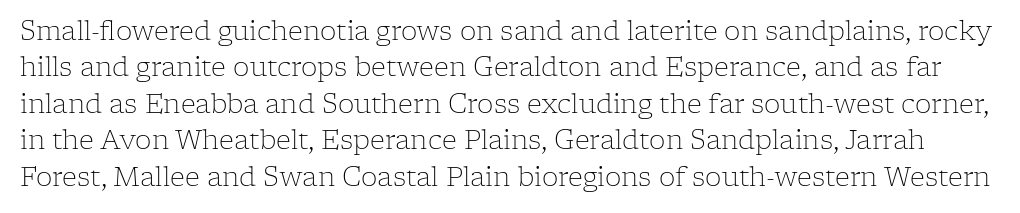
{"italic": "no", "bold": "no", "underline": "no", "line_spacing": "normal", "line_spacing_ratio": 1.4, "letter_spacing": "normal", "letter_spacing_em": 0.0, "glyph_px": 26}
